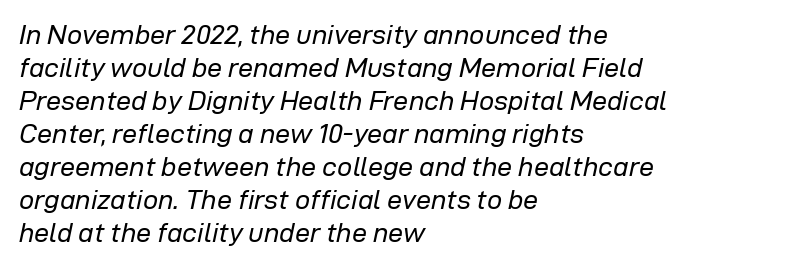
{"italic": "yes", "lean": "right", "slant_degrees": 12, "bold": "no", "underline": "no", "align": "left", "line_spacing_ratio": 1.22, "letter_spacing": "normal", "letter_spacing_em": 0.0, "glyph_px": 27}
